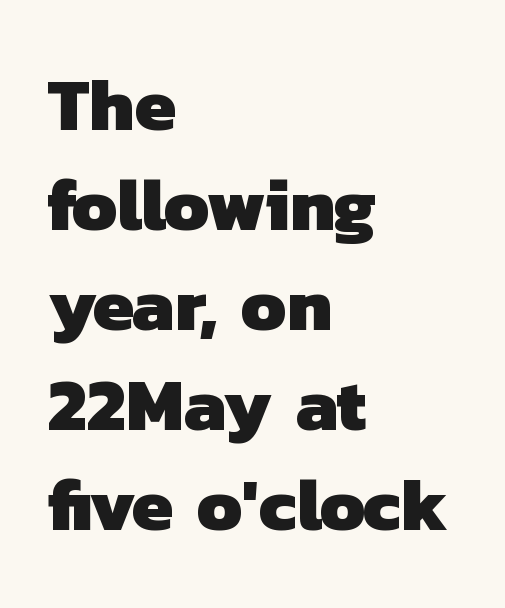
Q: Is the text bold? A: Yes.
Q: Is the typeface a serif or a sans-serif typeface? A: Sans-serif.
Q: Is the text underlined? A: No.
Q: How is the paragraph aligned? A: Left-aligned.
Q: Is the spacing between letters normal or unusually wide? A: Normal.
Q: Is the spacing between lines tight, normal or loose? A: Normal.
Q: Width (condensed, normal, or wide)? A: Normal.
Q: Stroke contrast? A: Low.
Q: x-height? A: Medium.
Q: Monospaced? A: No.
